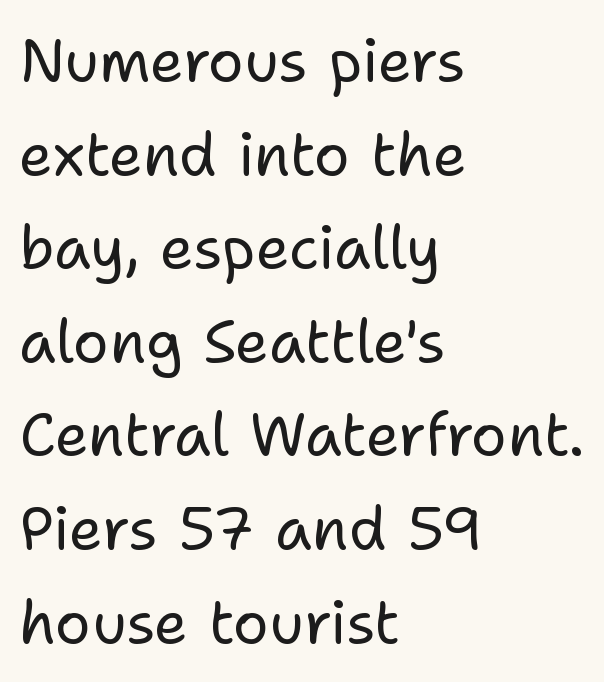
Q: Is the text bold? A: No.
Q: Is the text italic (slanted)? A: No, it is upright.
Q: Is the typeface a serif or a sans-serif typeface? A: Sans-serif.
Q: Is the text underlined? A: No.
Q: How is the paragraph aligned? A: Left-aligned.
Q: Is the spacing between letters normal or unusually wide? A: Normal.
Q: Is the spacing between lines tight, normal or loose? A: Normal.
Q: Width (condensed, normal, or wide)? A: Normal.
Q: Stroke contrast? A: Low.
Q: x-height? A: Medium.
Q: Monospaced? A: No.
